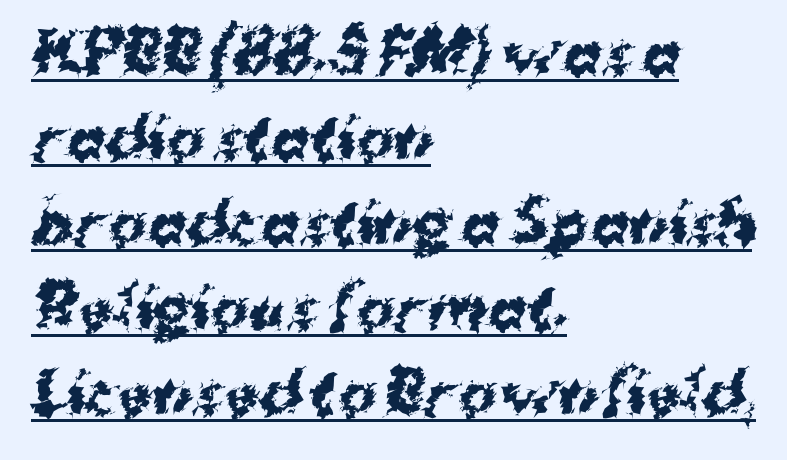
{"serif": "no", "bold": "yes", "weight": "bold", "width": "normal", "stroke_contrast": "medium", "x_height": "medium", "monospaced": "no", "underline": "yes", "align": "left", "line_spacing": "normal", "line_spacing_ratio": 1.49, "letter_spacing": "normal", "letter_spacing_em": 0.0, "glyph_px": 57}
